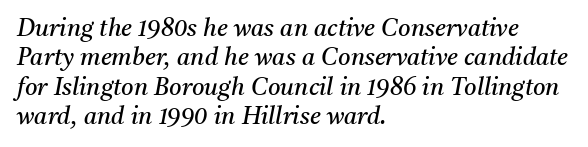
Q: Is the text bold? A: No.
Q: Is the text italic (slanted)? A: Yes, it leans right by about 11 degrees.
Q: Is the text underlined? A: No.
Q: How is the paragraph aligned? A: Left-aligned.
Q: Is the spacing between letters normal or unusually wide? A: Normal.
